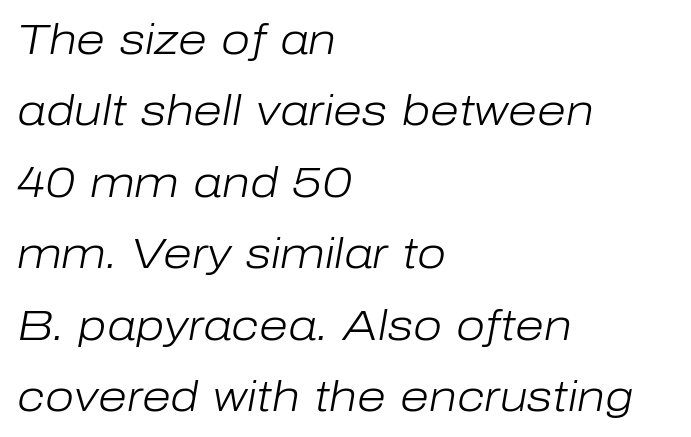
Q: Is the text bold? A: No.
Q: Is the text italic (slanted)? A: Yes, it leans right by about 10 degrees.
Q: Is the text underlined? A: No.
Q: How is the paragraph aligned? A: Left-aligned.
Q: Is the spacing between letters normal or unusually wide? A: Normal.
Q: Is the spacing between lines tight, normal or loose? A: Normal.
Q: Width (condensed, normal, or wide)? A: Normal.
Q: Stroke contrast? A: Low.
Q: x-height? A: Medium.
Q: Monospaced? A: No.
